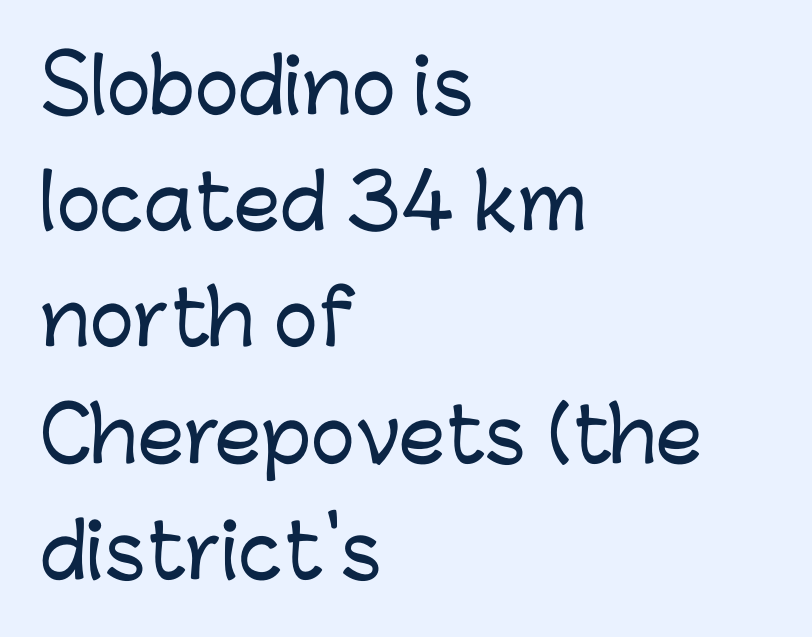
{"serif": "no", "italic": "no", "width": "normal", "stroke_contrast": "low", "x_height": "medium", "monospaced": "no", "underline": "no", "align": "left", "line_spacing": "normal", "line_spacing_ratio": 1.57, "letter_spacing": "normal", "letter_spacing_em": 0.0, "glyph_px": 74}
